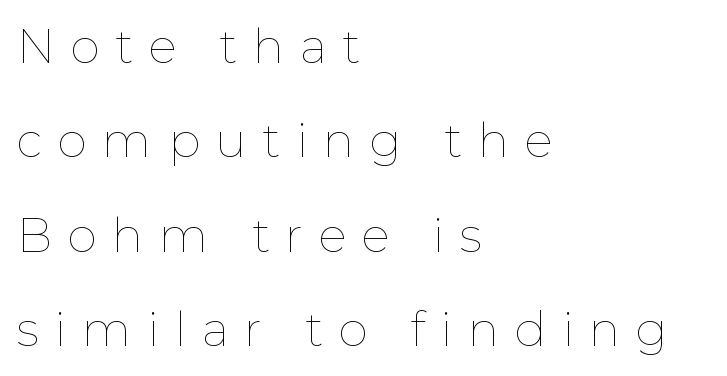
The image shows 47 px thin type, upright; set left-aligned, loose line spacing (2.01x), unusually wide letter spacing (+0.33 em), not underlined; low stroke contrast and a medium x-height.
